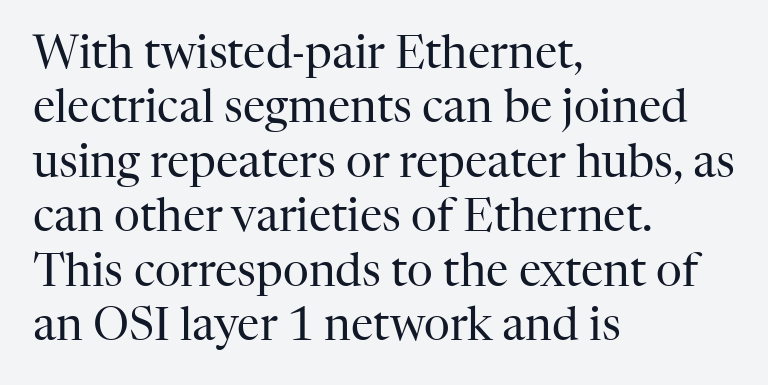
Q: Is the text bold? A: No.
Q: Is the text italic (slanted)? A: No, it is upright.
Q: Is the typeface a serif or a sans-serif typeface? A: Serif.
Q: Is the text underlined? A: No.
Q: How is the paragraph aligned? A: Left-aligned.
Q: Is the spacing between letters normal or unusually wide? A: Normal.
Q: Width (condensed, normal, or wide)? A: Normal.
Q: Stroke contrast? A: High.
Q: x-height? A: Medium.
Q: Monospaced? A: No.
